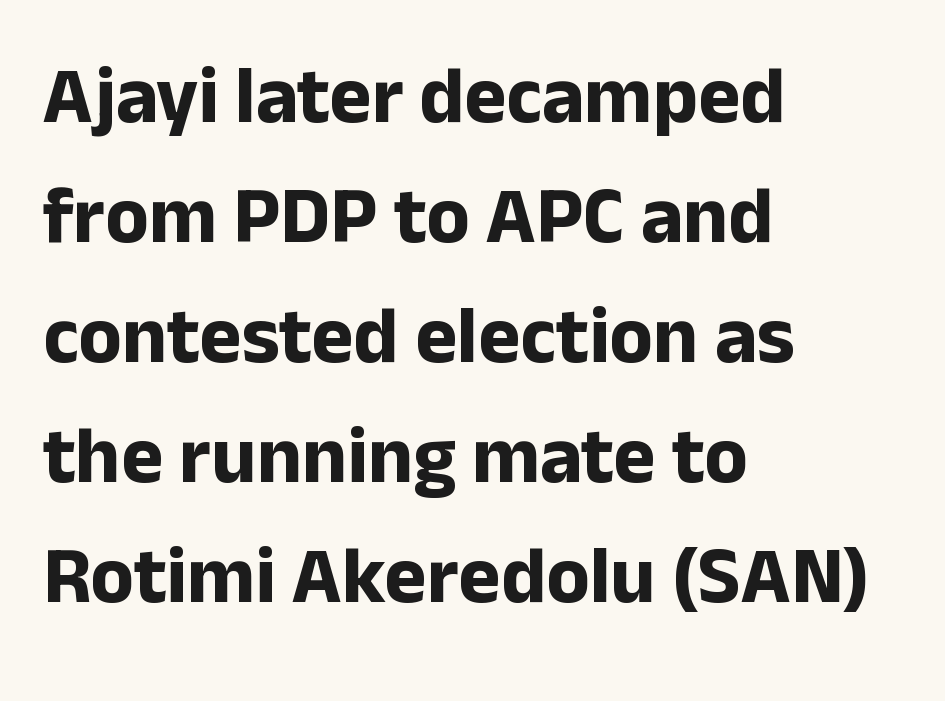
Q: Is the text bold? A: Yes.
Q: Is the text italic (slanted)? A: No, it is upright.
Q: Is the typeface a serif or a sans-serif typeface? A: Sans-serif.
Q: Is the text underlined? A: No.
Q: How is the paragraph aligned? A: Left-aligned.
Q: Is the spacing between letters normal or unusually wide? A: Normal.
Q: Is the spacing between lines tight, normal or loose? A: Normal.
Q: Width (condensed, normal, or wide)? A: Normal.
Q: Stroke contrast? A: Low.
Q: x-height? A: Medium.
Q: Monospaced? A: No.
